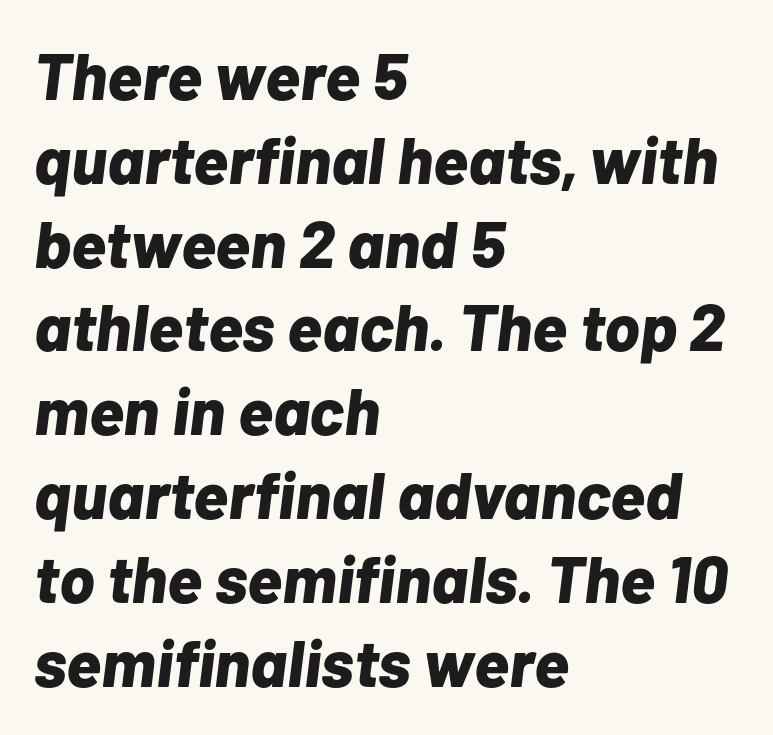
Q: Is the text bold? A: Yes.
Q: Is the text italic (slanted)? A: Yes, it leans right by about 7 degrees.
Q: Is the text underlined? A: No.
Q: How is the paragraph aligned? A: Left-aligned.
Q: Is the spacing between letters normal or unusually wide? A: Normal.
Q: Is the spacing between lines tight, normal or loose? A: Normal.
Q: Width (condensed, normal, or wide)? A: Normal.
Q: Stroke contrast? A: Low.
Q: x-height? A: Medium.
Q: Monospaced? A: No.
